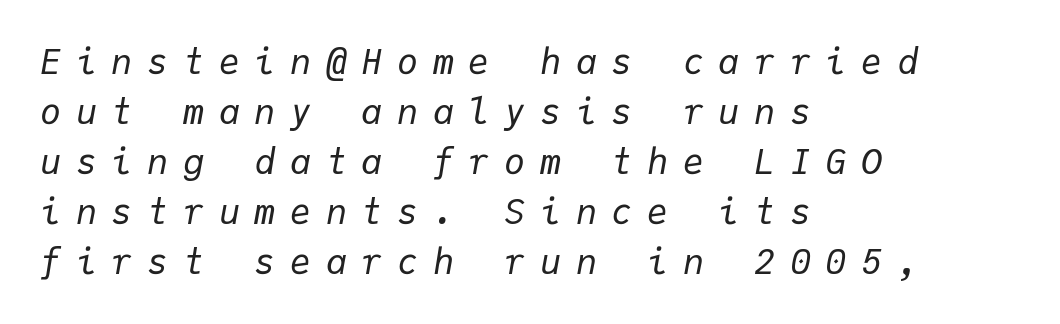
{"italic": "yes", "lean": "right", "slant_degrees": 9, "bold": "no", "weight": "regular", "width": "normal", "stroke_contrast": "low", "x_height": "medium", "monospaced": "yes", "underline": "no", "align": "left", "line_spacing": "normal", "line_spacing_ratio": 1.43, "letter_spacing": "wide", "letter_spacing_em": 0.42, "glyph_px": 35}
